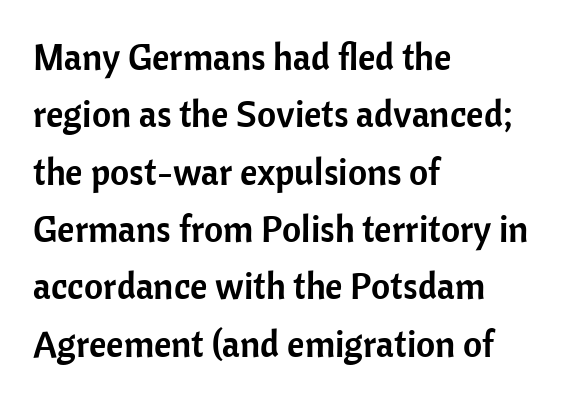
The image shows 37 px sans-serif type, upright; set left-aligned, normal line spacing (1.55x), normal letter spacing, not underlined; low stroke contrast and a medium x-height.
